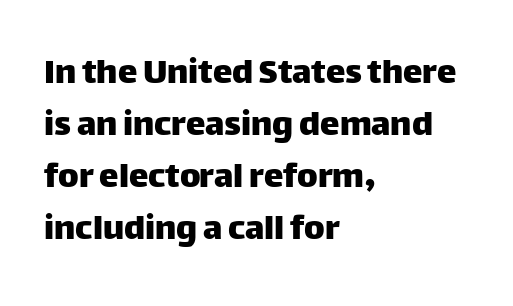
The image shows 39 px sans-serif type, upright; set left-aligned, normal line spacing (1.33x), normal letter spacing, not underlined; low stroke contrast and a large x-height.
